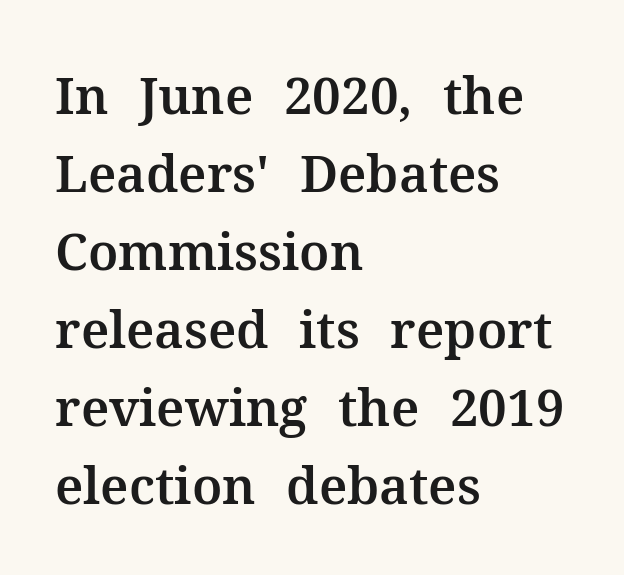
The image shows 51 px serif type, upright; set left-aligned, normal line spacing (1.53x), normal letter spacing, not underlined; medium stroke contrast and a medium x-height.
